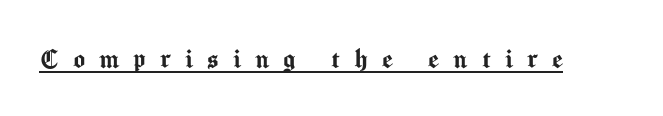
Q: Is the text italic (slanted)? A: No, it is upright.
Q: Is the typeface a serif or a sans-serif typeface? A: Sans-serif.
Q: Is the text underlined? A: Yes.
Q: Is the spacing between letters normal or unusually wide? A: Unusually wide.
Q: Width (condensed, normal, or wide)? A: Normal.
Q: Stroke contrast? A: Medium.
Q: x-height? A: Medium.
Q: Monospaced? A: No.
